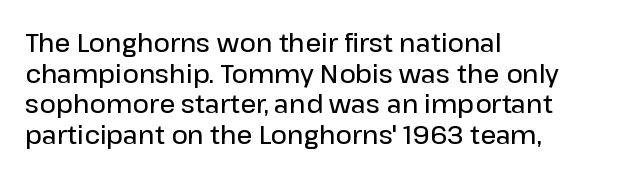
Q: Is the text bold? A: Semi-bold.
Q: Is the text italic (slanted)? A: No, it is upright.
Q: Is the text underlined? A: No.
Q: How is the paragraph aligned? A: Left-aligned.
Q: Is the spacing between letters normal or unusually wide? A: Normal.
